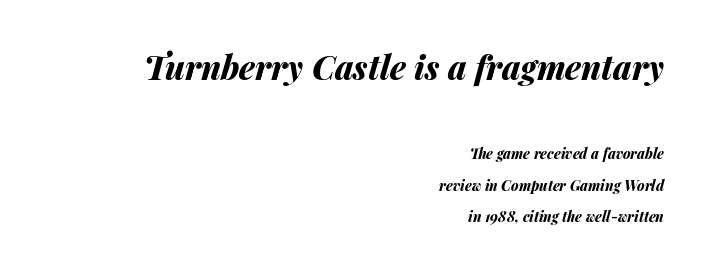
Q: Is the text bold? A: Yes.
Q: Is the text italic (slanted)? A: Yes, it leans right by about 14 degrees.
Q: Is the text underlined? A: No.
Q: How is the paragraph aligned? A: Right-aligned.
Q: Is the spacing between letters normal or unusually wide? A: Normal.
Q: Is the spacing between lines tight, normal or loose? A: Loose.
Q: Which block of text is set in a larger size, the first (top) or the second (bottom)? A: The first (top) one.
Q: Width (condensed, normal, or wide)? A: Normal.
Q: Stroke contrast? A: Medium.
Q: x-height? A: Medium.
Q: Monospaced? A: No.
